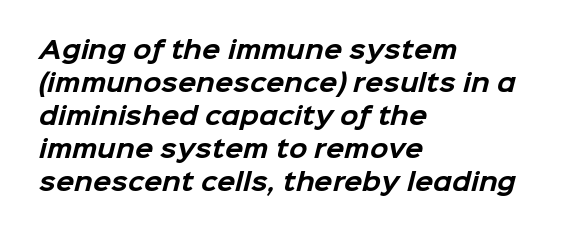
Short note: letters normally spaced. Interline gaps are of average width in this sample. Weight check: bold — yes, fully. Descenders are the only things crossing below the line.
